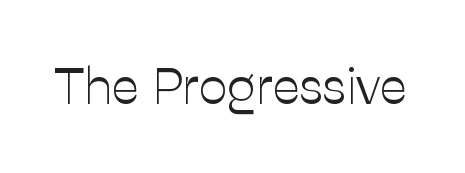
Underline: absent. Nothing heavy about these letters — not bold at all. The letters sit at their default tracking, neither squeezed nor spread. Looks like regular typesetting: each glyph gets only the width it needs. The lettering holds an erect, upright posture throughout.
